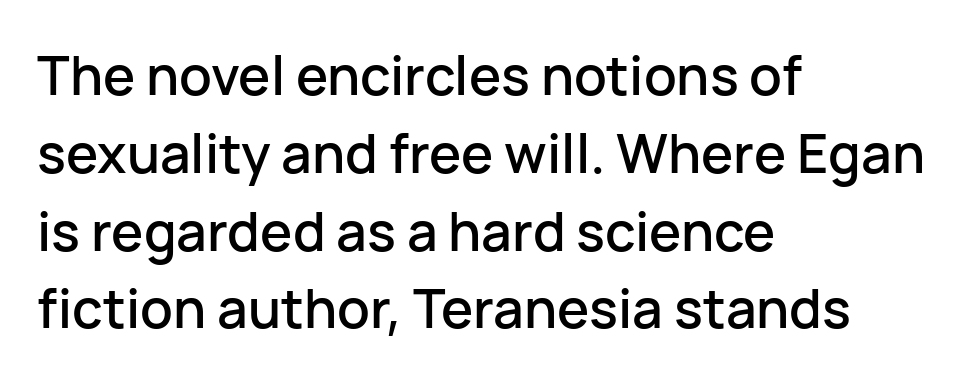
{"serif": "no", "italic": "no", "width": "normal", "stroke_contrast": "low", "x_height": "medium", "monospaced": "no", "underline": "no", "align": "left", "line_spacing": "normal", "line_spacing_ratio": 1.44, "letter_spacing": "normal", "letter_spacing_em": 0.0, "glyph_px": 54}
